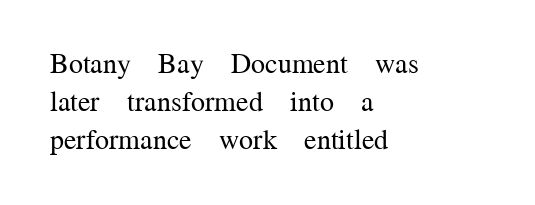
The image shows 28 px regular-weight serif type, upright; set left-aligned, normal line spacing (1.35x), normal letter spacing, not underlined; medium stroke contrast and a medium x-height.
